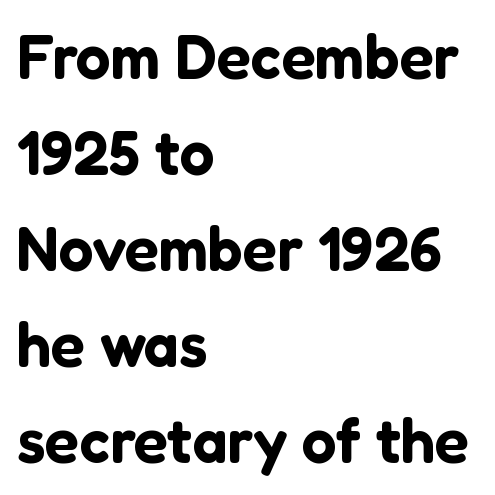
The image shows 62 px sans-serif type, upright; set left-aligned, normal line spacing (1.55x), normal letter spacing, not underlined; low stroke contrast and a medium x-height.
